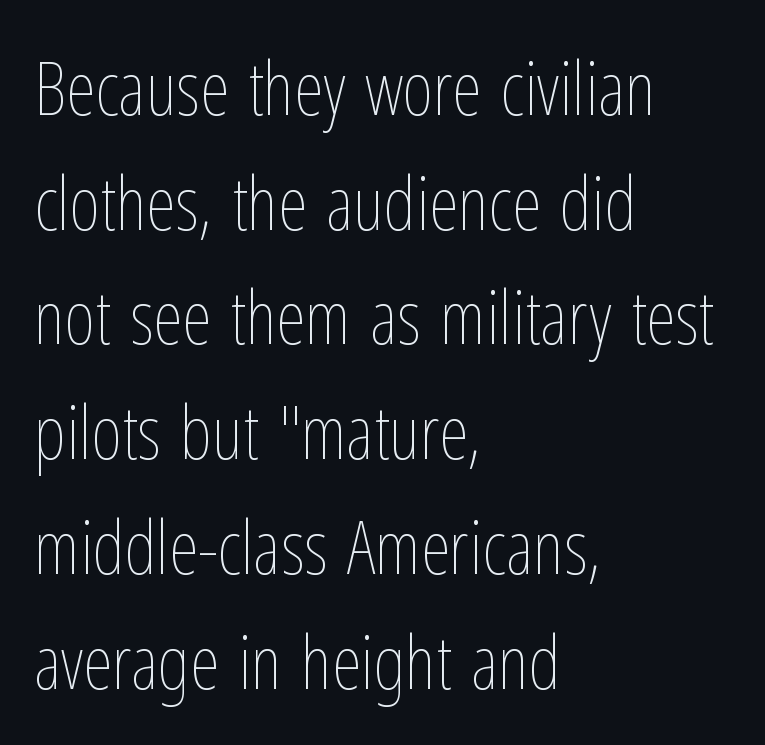
The image shows 75 px thin, condensed type, upright; set left-aligned, normal line spacing (1.53x), normal letter spacing, not underlined; low stroke contrast and a medium x-height.
